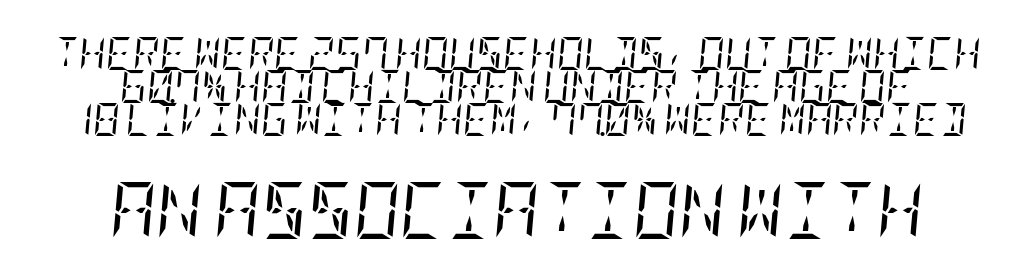
{"serif": "yes", "italic": "yes", "lean": "right", "slant_degrees": 5, "bold": "no", "weight": "regular", "width": "condensed", "stroke_contrast": "low", "x_height": "large", "underline": "no", "align": "center", "line_spacing": "tight", "line_spacing_ratio": 1.0, "letter_spacing": "normal", "letter_spacing_em": 0.0, "larger_block": "second", "size_ratio": 1.73, "glyph_px": 57}
